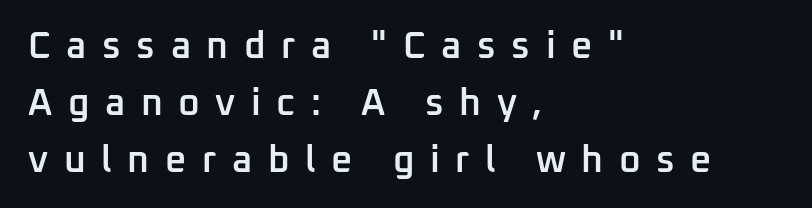
{"serif": "no", "italic": "no", "bold": "semi", "weight": "semibold", "width": "normal", "stroke_contrast": "low", "x_height": "medium", "monospaced": "no", "underline": "no", "align": "left", "line_spacing": "normal", "line_spacing_ratio": 1.54, "letter_spacing": "wide", "letter_spacing_em": 0.42, "glyph_px": 37}
